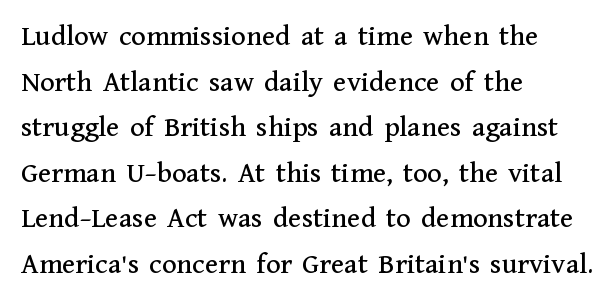
{"serif": "yes", "italic": "no", "width": "normal", "stroke_contrast": "medium", "x_height": "medium", "monospaced": "no", "underline": "no", "align": "left", "line_spacing": "normal", "line_spacing_ratio": 1.52, "letter_spacing": "normal", "letter_spacing_em": 0.0, "glyph_px": 30}
